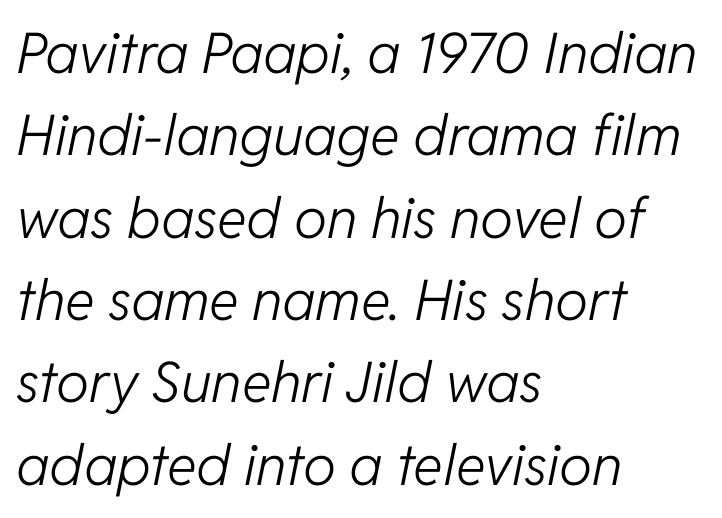
{"italic": "yes", "lean": "right", "slant_degrees": 11, "bold": "no", "weight": "light", "width": "normal", "stroke_contrast": "low", "x_height": "medium", "monospaced": "no", "underline": "no", "align": "left", "line_spacing": "normal", "line_spacing_ratio": 1.47, "letter_spacing": "normal", "letter_spacing_em": 0.0, "glyph_px": 56}
